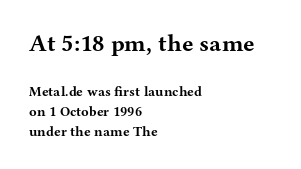
Q: Is the text bold? A: Yes.
Q: Is the text italic (slanted)? A: No, it is upright.
Q: Is the text underlined? A: No.
Q: How is the paragraph aligned? A: Left-aligned.
Q: Is the spacing between letters normal or unusually wide? A: Normal.
Q: Is the spacing between lines tight, normal or loose? A: Normal.
Q: Which block of text is set in a larger size, the first (top) or the second (bottom)? A: The first (top) one.
